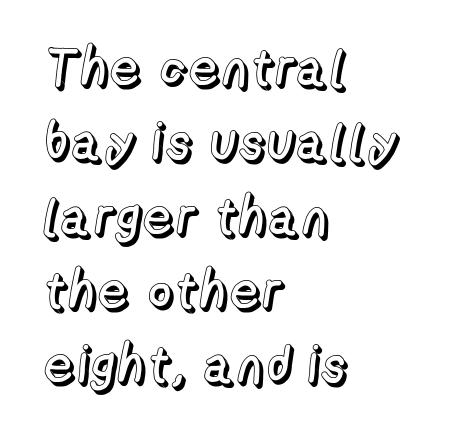
The words here are not underlined. The setting favours the left margin, as ordinary paragraphs usually do. Successive baselines arrive at the customary interval. The rendering uses natural spacing where letterforms have individual widths.
